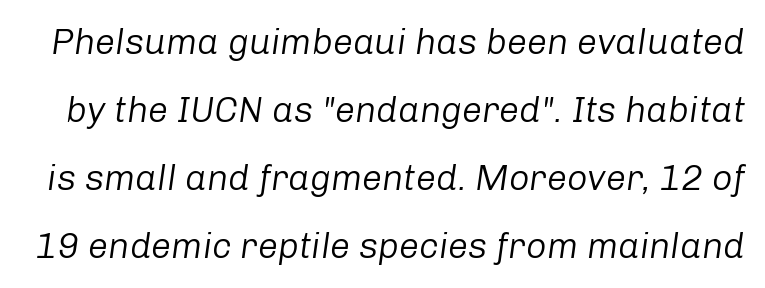
If you drew a line through each stem, it would be angled. The space beneath each line is pristine and unruled. The horizontal fit of the characters is conventional and even. Looks like regular typesetting: each glyph gets only the width it needs. Stem width sits at or under what a default text font uses.
